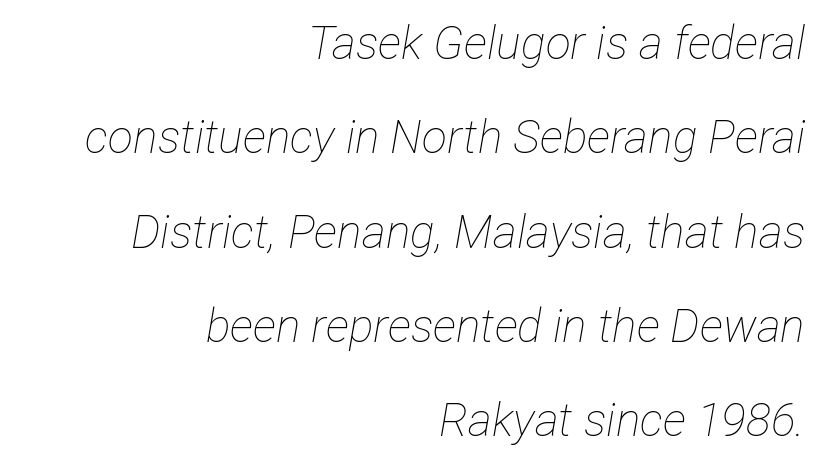
{"italic": "yes", "lean": "right", "slant_degrees": 12, "bold": "no", "weight": "thin", "width": "condensed", "stroke_contrast": "low", "x_height": "medium", "monospaced": "no", "underline": "no", "align": "right", "line_spacing": "loose", "line_spacing_ratio": 2.05, "letter_spacing": "normal", "letter_spacing_em": 0.0, "glyph_px": 46}
